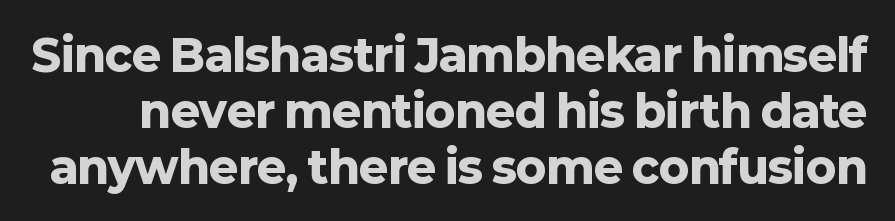
Bold? Absolutely — the strokes are thick and heavy. Here the designer chose a conventional face with non-uniform glyph widths. Default kerning and tracking; the words read as compact shapes. The line-height multiplier appears to be the usual default.
